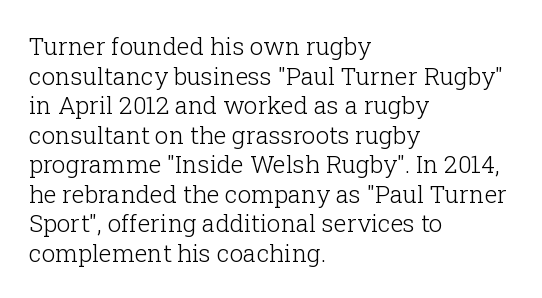
Words appear dense and cohesive because spacing is normal. Stem width sits at or under what a default text font uses. Honestly, there is no underline to notice here at all. The lettering stays uniformly vertical, giving the passage a roman look.
